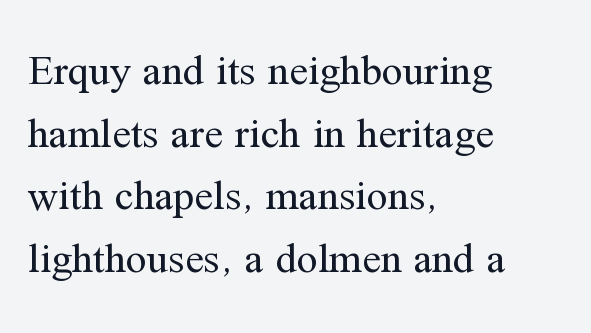
{"serif": "yes", "italic": "no", "bold": "no", "weight": "regular", "width": "normal", "stroke_contrast": "medium", "x_height": "medium", "monospaced": "no", "underline": "no", "align": "left", "line_spacing": "normal", "line_spacing_ratio": 1.49, "letter_spacing": "normal", "letter_spacing_em": 0.0, "glyph_px": 42}
